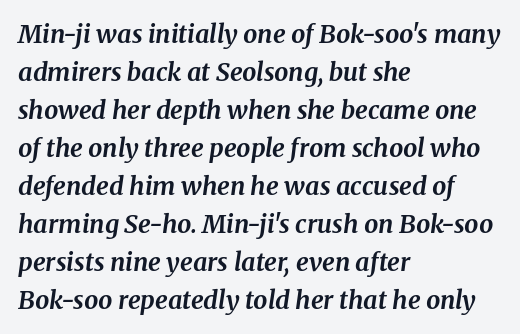
Words appear dense and cohesive because spacing is normal. You can tell it's italic because the verticals aren't actually vertical. How would I describe the line gaps? Plain and ordinary. The strip under each line holds only bare page.
